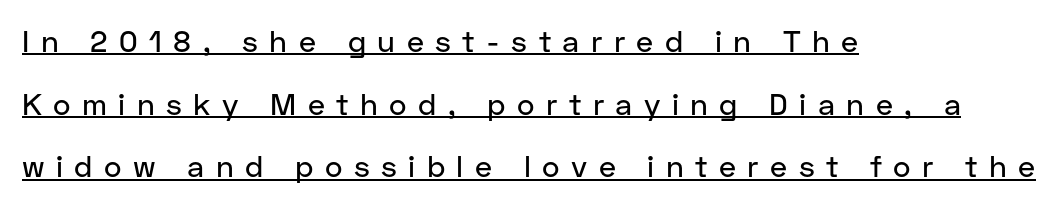
The image shows 30 px sans-serif type, upright; set left-aligned, loose line spacing (2.09x), unusually wide letter spacing (+0.38 em), underlined; low stroke contrast and a medium x-height.
